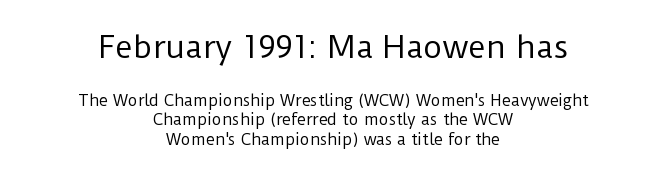
Q: Is the text bold? A: No.
Q: Is the text italic (slanted)? A: No, it is upright.
Q: Is the typeface a serif or a sans-serif typeface? A: Sans-serif.
Q: Is the text underlined? A: No.
Q: How is the paragraph aligned? A: Centered.
Q: Is the spacing between letters normal or unusually wide? A: Normal.
Q: Is the spacing between lines tight, normal or loose? A: Normal.
Q: Which block of text is set in a larger size, the first (top) or the second (bottom)? A: The first (top) one.
Q: Width (condensed, normal, or wide)? A: Normal.
Q: Stroke contrast? A: Low.
Q: x-height? A: Medium.
Q: Monospaced? A: No.
